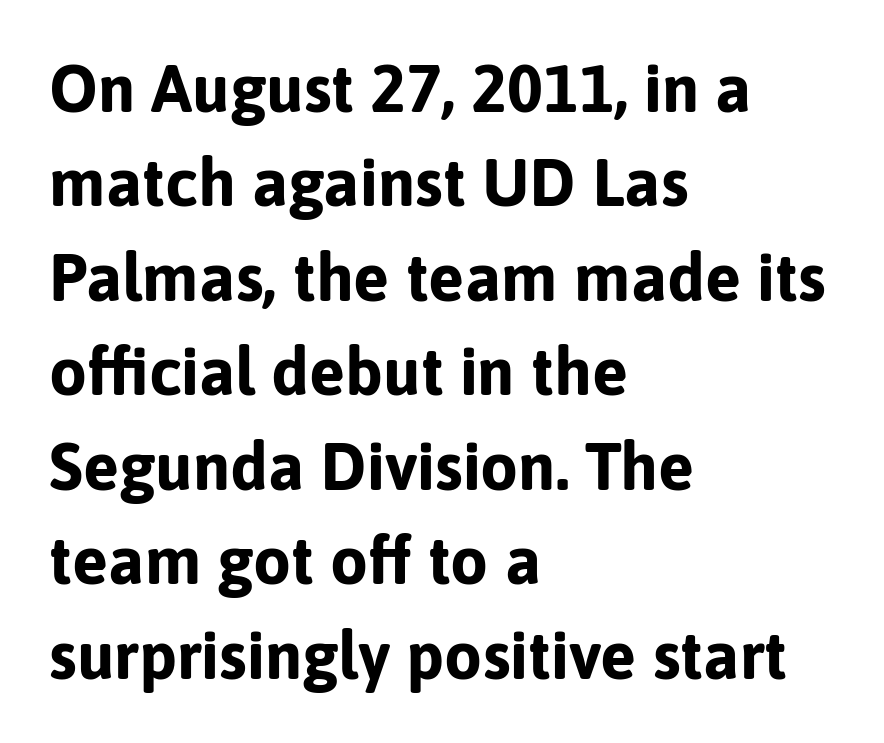
Examine the stroke ends and you'll find no serifs. Here the designer chose a conventional face with non-uniform glyph widths. Typesetter's note: full bold, strokes at maximum text heaviness. Does the copy run flush right? No — it runs flush left. Every stem runs plumb, perpendicular to the baseline.
